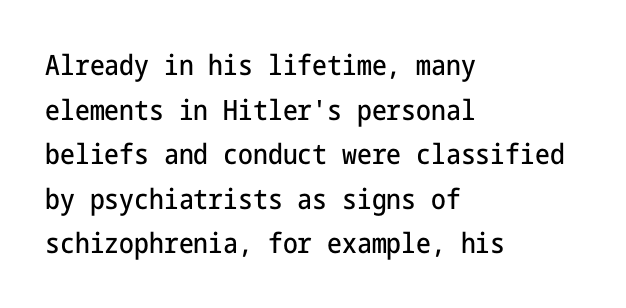
{"serif": "no", "italic": "no", "width": "condensed", "stroke_contrast": "low", "x_height": "medium", "underline": "no", "align": "left", "line_spacing": "normal", "line_spacing_ratio": 1.59, "letter_spacing": "normal", "letter_spacing_em": 0.0, "glyph_px": 28}
